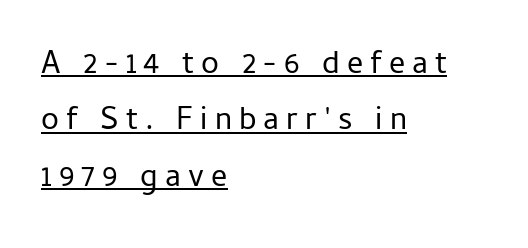
The image shows 32 px regular-weight sans-serif type, upright; set left-aligned, line spacing 1.76x, unusually wide letter spacing (+0.22 em), underlined; low stroke contrast and a medium x-height.
